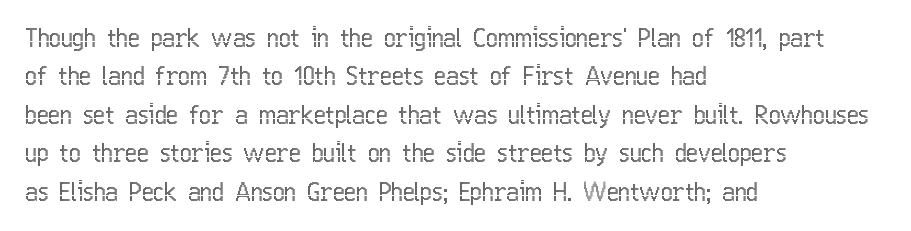
These lines stack with their left ends in a neat column. This is the regular roman posture of the typeface. Leading matches the norm, producing a regular column. No extra tracking has been applied to these lines. Type without underlining.
